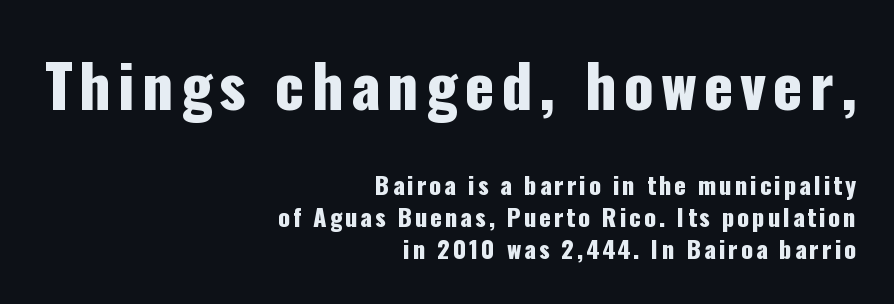
{"serif": "no", "italic": "no", "width": "condensed", "stroke_contrast": "low", "x_height": "medium", "monospaced": "no", "underline": "no", "align": "right", "line_spacing": "normal", "line_spacing_ratio": 1.33, "larger_block": "first", "size_ratio": 2.5, "glyph_px": 60}
